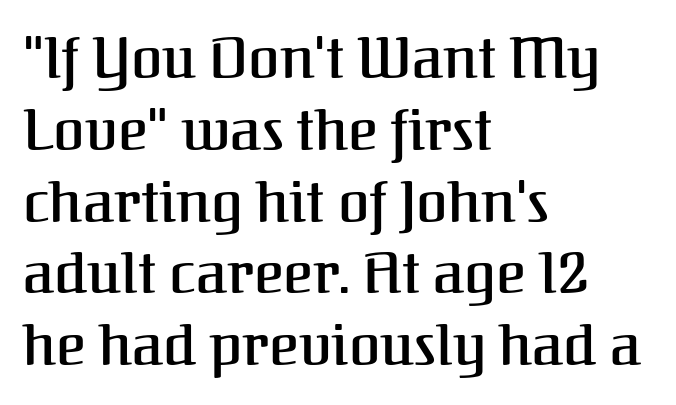
Little horizontal feet cap the strokes, marking this as serif type. Leading: standard. Between one letter and the next there's only the usual sliver of space. The paragraph shown leans on its left margin. The letters stand straight up with perfectly vertical stems.
